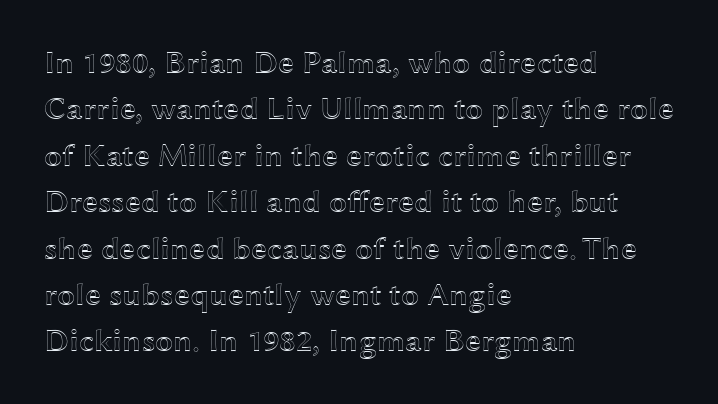
Interline gaps are of average width in this sample. The text block is weighted toward the left margin, trailing off unevenly rightward. This sample has the flowing, uneven cadence of proportional lettering. When letters stand straight like this, we call the style roman or upright. The baseline area is clear.
